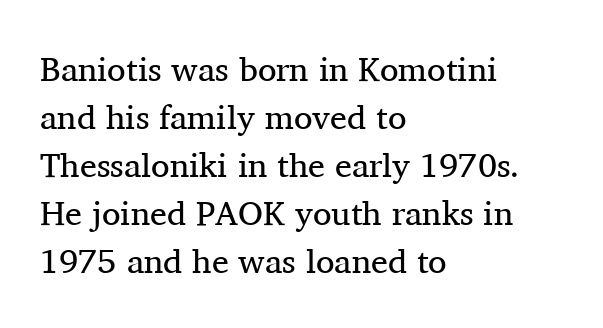
Q: Is the text bold? A: No.
Q: Is the text italic (slanted)? A: No, it is upright.
Q: Is the typeface a serif or a sans-serif typeface? A: Serif.
Q: Is the text underlined? A: No.
Q: How is the paragraph aligned? A: Left-aligned.
Q: Is the spacing between letters normal or unusually wide? A: Normal.
Q: Is the spacing between lines tight, normal or loose? A: Normal.
Q: Width (condensed, normal, or wide)? A: Normal.
Q: Stroke contrast? A: Medium.
Q: x-height? A: Medium.
Q: Monospaced? A: No.
